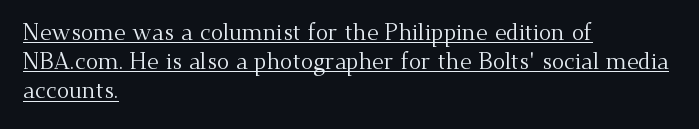
{"italic": "no", "bold": "no", "underline": "yes", "align": "left", "line_spacing": "normal", "line_spacing_ratio": 1.27, "letter_spacing": "normal", "letter_spacing_em": 0.0, "glyph_px": 23}
